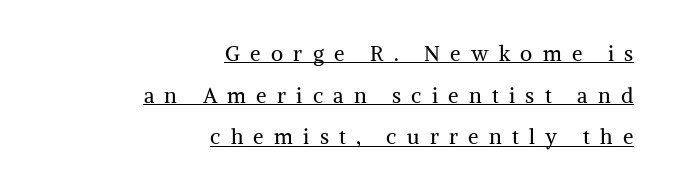
The image shows 21 px text type, upright; set right-aligned, loose line spacing (1.98x), unusually wide letter spacing (+0.49 em), underlined.
